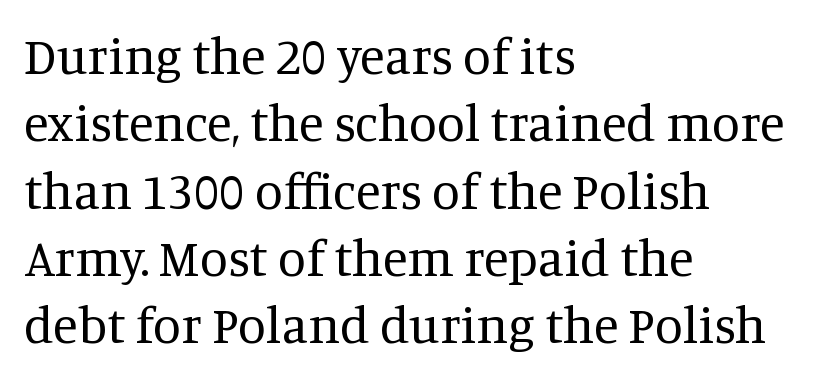
The image shows 51 px regular-weight serif type, upright; set left-aligned, normal line spacing (1.32x), normal letter spacing, not underlined; medium stroke contrast and a large x-height.
